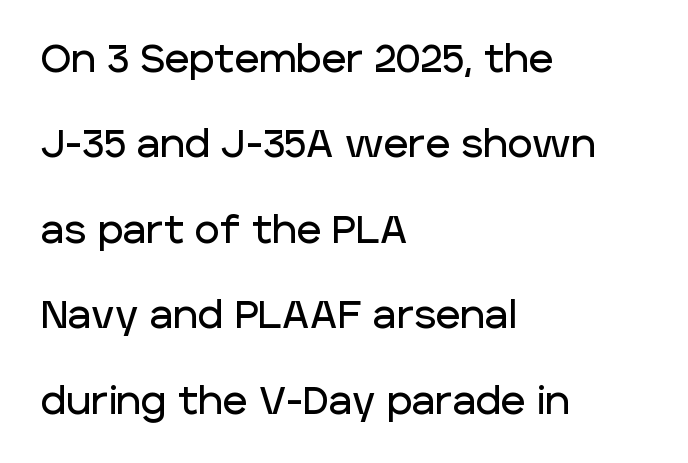
{"serif": "no", "italic": "no", "width": "normal", "stroke_contrast": "low", "x_height": "large", "monospaced": "no", "underline": "no", "align": "left", "line_spacing": "loose", "line_spacing_ratio": 2.25, "letter_spacing": "normal", "letter_spacing_em": 0.0, "glyph_px": 38}
